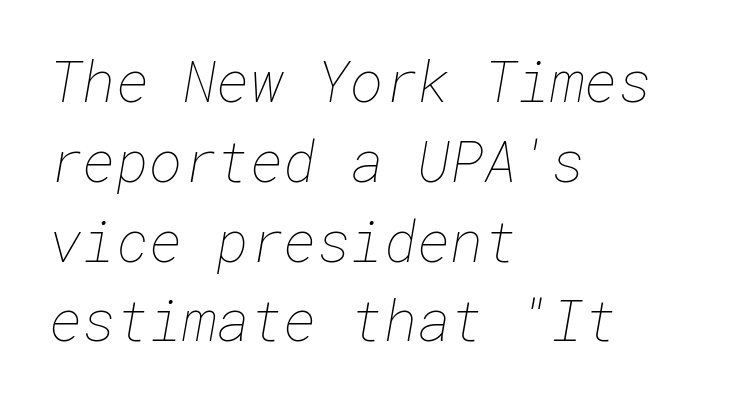
Q: Is the text bold? A: No.
Q: Is the text underlined? A: No.
Q: How is the paragraph aligned? A: Left-aligned.
Q: Is the spacing between letters normal or unusually wide? A: Normal.
Q: Is the spacing between lines tight, normal or loose? A: Normal.
Q: Width (condensed, normal, or wide)? A: Normal.
Q: Stroke contrast? A: Low.
Q: x-height? A: Medium.
